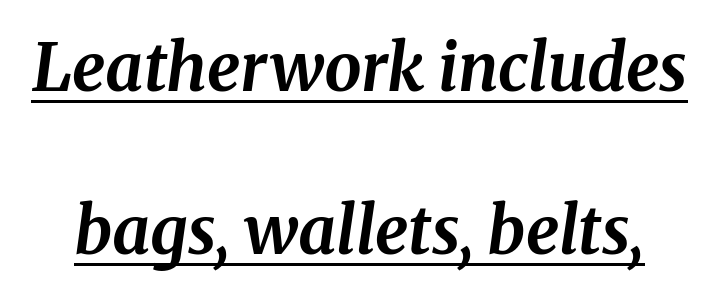
Honestly, the rows look like they've been pulled way apart. I'd describe the lettering as bold — thick and assertive. Is the type slanted? Yes — the strokes lean at a clear angle. In terms of letterspacing, this is plain default setting. Underline: present. The letters advance in unequal steps, a hallmark of proportional type.
